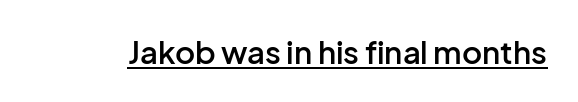
{"serif": "no", "italic": "no", "bold": "semi", "weight": "semibold", "width": "normal", "stroke_contrast": "low", "x_height": "medium", "monospaced": "no", "underline": "yes", "letter_spacing": "normal", "letter_spacing_em": 0.0, "glyph_px": 31}
